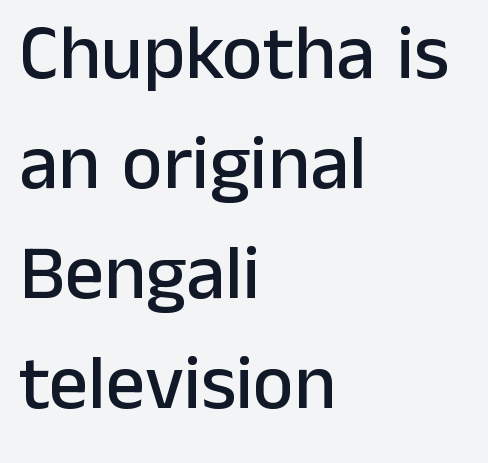
Students, observe: this is what conventionally led text looks like. The letters advance in unequal steps, a hallmark of proportional type. The words here are not underlined. All the whitespace from short lines collects on the right.
